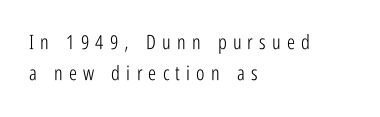
{"italic": "no", "bold": "no", "underline": "no", "align": "left", "line_spacing": "normal", "line_spacing_ratio": 1.55, "letter_spacing": "wide", "letter_spacing_em": 0.31, "glyph_px": 20}
